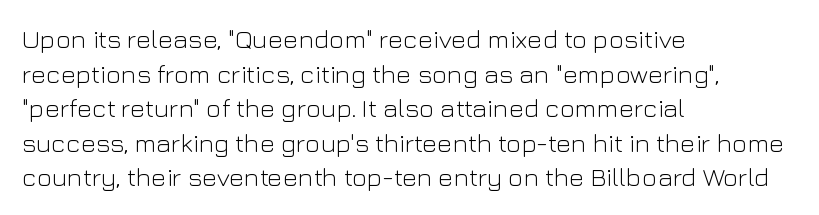
{"italic": "no", "bold": "no", "underline": "no", "align": "left", "line_spacing": "normal", "line_spacing_ratio": 1.33, "letter_spacing": "normal", "letter_spacing_em": 0.0, "glyph_px": 26}
